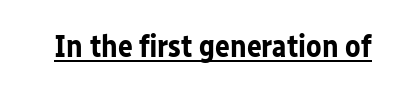
Unlike a traditional serif, this face leaves its strokes unadorned. The type sits square on the baseline with zero lean. What weight is shown? A full bold with thick strokes. You could not count columns in this text — the font is proportionally spaced. Check the space under the baseline: a stroke is drawn there. The letters sit at their default tracking, neither squeezed nor spread.
